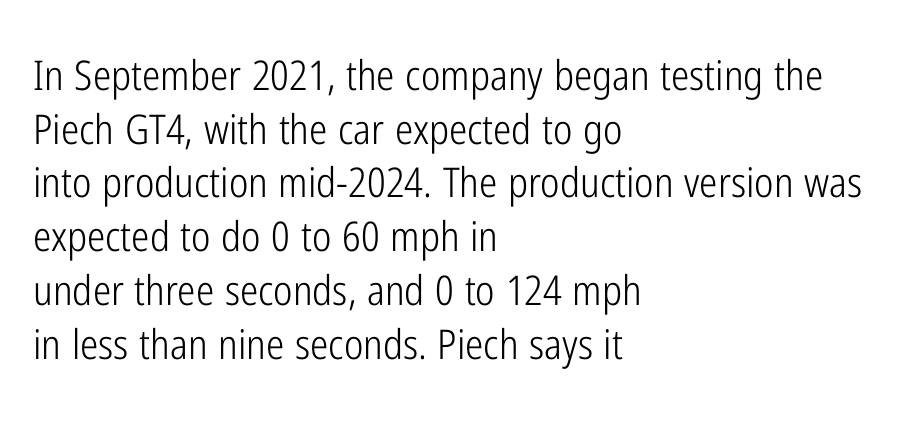
Leading: standard. Lines of text with bare space underneath. Compared with typical body copy, the letter spacing here is the same. Posture: straight, roman, zero tilt.
